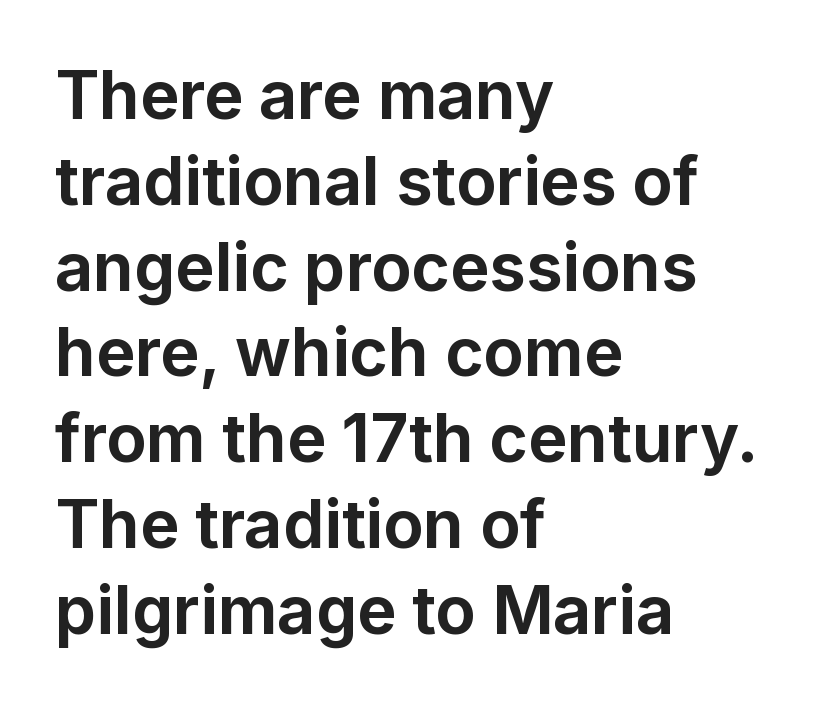
Look at the stroke-to-counter ratio: heavy, a bold. Casual observation: everything's shoved over to the left. Underlining? Definitely not there. This sample has the flowing, uneven cadence of proportional lettering. The rows are spaced the way most documents space them. Look at the tracking — it's just the regular setting, nothing added.
